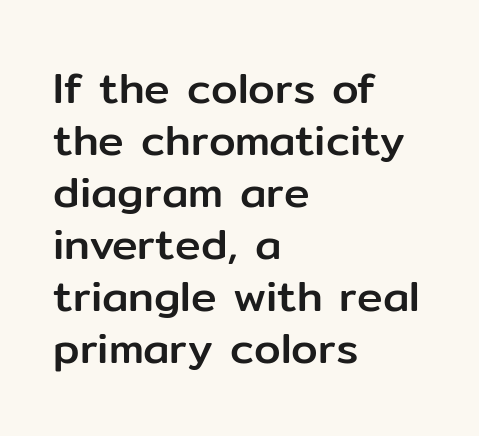
{"serif": "no", "italic": "no", "width": "normal", "stroke_contrast": "low", "x_height": "medium", "monospaced": "no", "underline": "no", "align": "left", "line_spacing_ratio": 1.21, "letter_spacing": "normal", "letter_spacing_em": 0.0, "glyph_px": 43}
